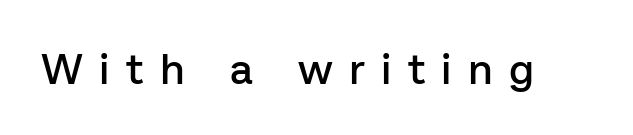
The image shows 42 px semibold sans-serif type, upright; set unusually wide letter spacing (+0.39 em), not underlined; low stroke contrast and a medium x-height.
